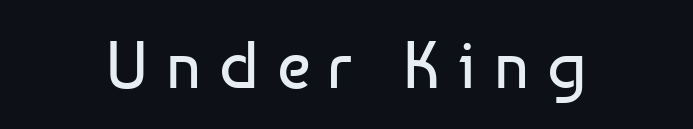
Q: Is the text bold? A: No.
Q: Is the text italic (slanted)? A: No, it is upright.
Q: Is the typeface a serif or a sans-serif typeface? A: Sans-serif.
Q: Is the text underlined? A: No.
Q: How is the paragraph aligned? A: Centered.
Q: Is the spacing between letters normal or unusually wide? A: Unusually wide.
Q: Width (condensed, normal, or wide)? A: Normal.
Q: Stroke contrast? A: Low.
Q: x-height? A: Medium.
Q: Monospaced? A: No.
